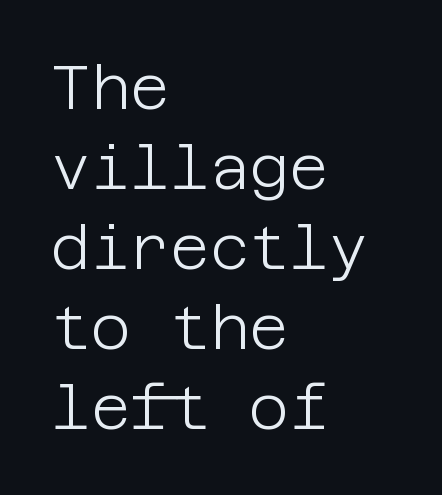
The image shows 61 px light sans-serif type, upright; set left-aligned, normal line spacing (1.31x), normal letter spacing, not underlined; low stroke contrast and a large x-height.
